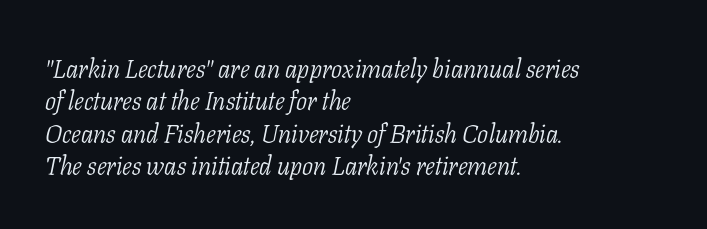
{"italic": "yes", "lean": "right", "slant_degrees": 11, "bold": "no", "underline": "no", "align": "left", "line_spacing": "normal", "line_spacing_ratio": 1.25, "letter_spacing": "normal", "letter_spacing_em": 0.0, "glyph_px": 26}
